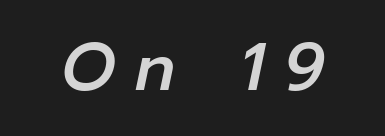
Plain, unruled lines of type. The axis of the letterforms is tilted away from vertical. The rendering uses natural spacing where letterforms have individual widths. Spacing between characters has been opened up far beyond the box default.
